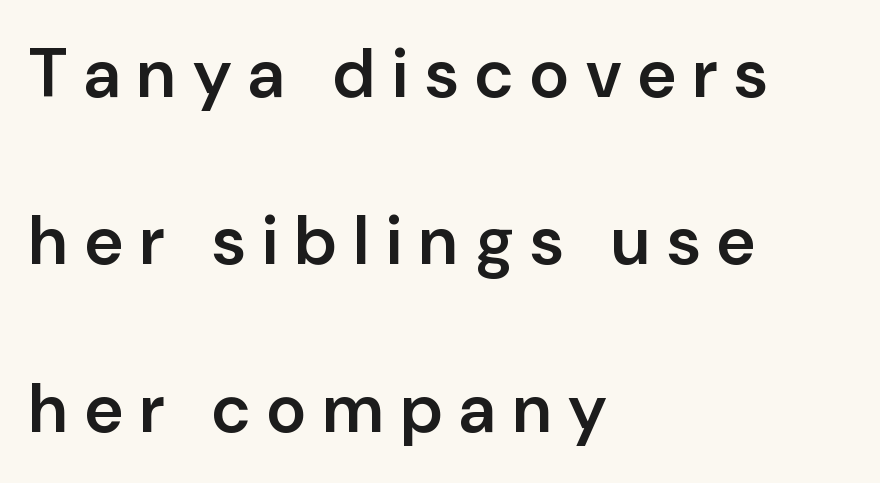
{"serif": "no", "italic": "no", "bold": "semi", "weight": "semibold", "width": "normal", "stroke_contrast": "low", "x_height": "medium", "monospaced": "no", "underline": "no", "align": "left", "line_spacing": "loose", "line_spacing_ratio": 2.46, "letter_spacing": "wide", "letter_spacing_em": 0.25, "glyph_px": 68}
